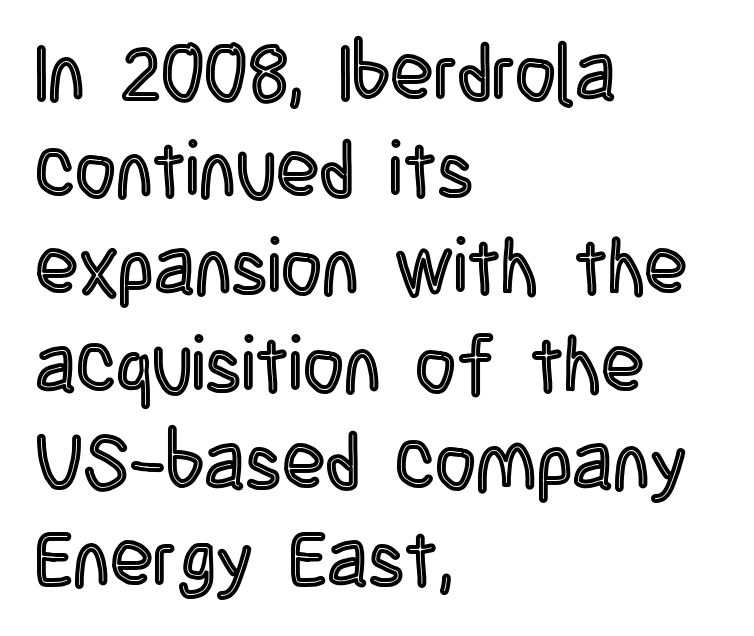
Q: Is the text italic (slanted)? A: No, it is upright.
Q: Is the text underlined? A: No.
Q: How is the paragraph aligned? A: Left-aligned.
Q: Is the spacing between letters normal or unusually wide? A: Normal.
Q: Width (condensed, normal, or wide)? A: Condensed.
Q: x-height? A: Large.
Q: Monospaced? A: No.
